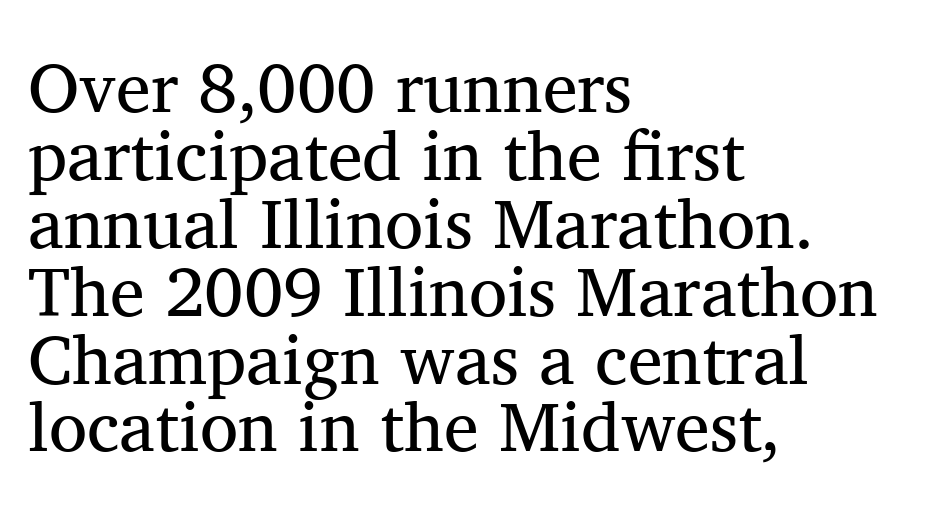
Counters stay open thanks to moderate or lighter strokes. Small tapered or slab feet sit at the stroke ends, so this counts as serif. This rendering leaves character spacing at its baseline value. Underline: absent.
